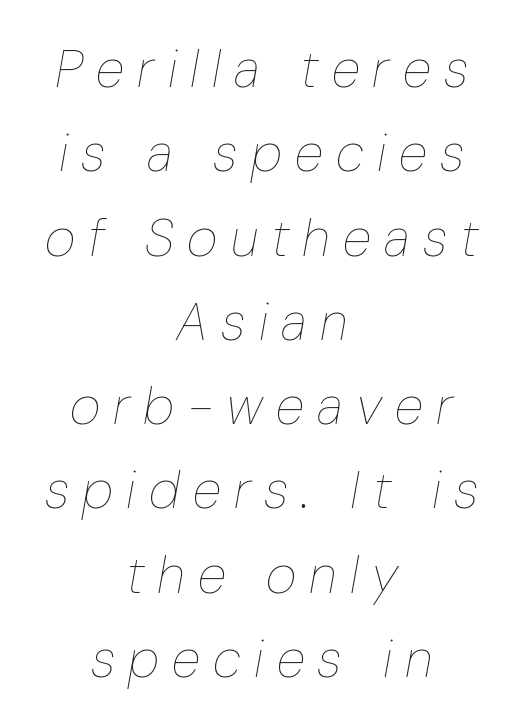
Q: Is the text bold? A: No.
Q: Is the text italic (slanted)? A: Yes, it leans right by about 10 degrees.
Q: Is the text underlined? A: No.
Q: How is the paragraph aligned? A: Centered.
Q: Is the spacing between letters normal or unusually wide? A: Unusually wide.
Q: Is the spacing between lines tight, normal or loose? A: Normal.
Q: Width (condensed, normal, or wide)? A: Condensed.
Q: Stroke contrast? A: Low.
Q: x-height? A: Medium.
Q: Monospaced? A: No.
